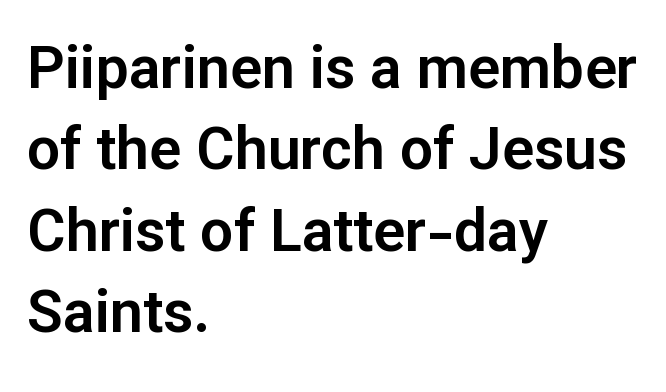
Q: Is the text italic (slanted)? A: No, it is upright.
Q: Is the typeface a serif or a sans-serif typeface? A: Sans-serif.
Q: Is the text underlined? A: No.
Q: How is the paragraph aligned? A: Left-aligned.
Q: Is the spacing between letters normal or unusually wide? A: Normal.
Q: Is the spacing between lines tight, normal or loose? A: Normal.
Q: Width (condensed, normal, or wide)? A: Normal.
Q: Stroke contrast? A: Low.
Q: x-height? A: Medium.
Q: Monospaced? A: No.
